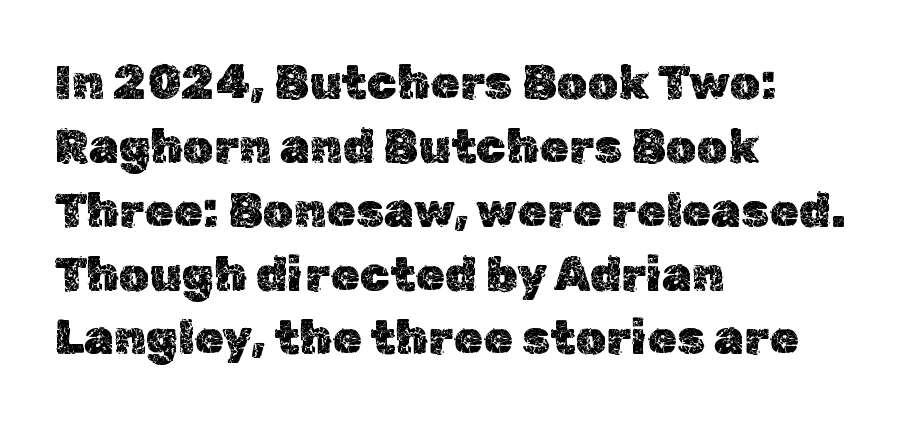
The face used here is proportionally spaced, like ordinary book or web type. The typesetter chose a ragged-right arrangement here. The words here are not underlined. The font's upright variant was chosen for this text.
